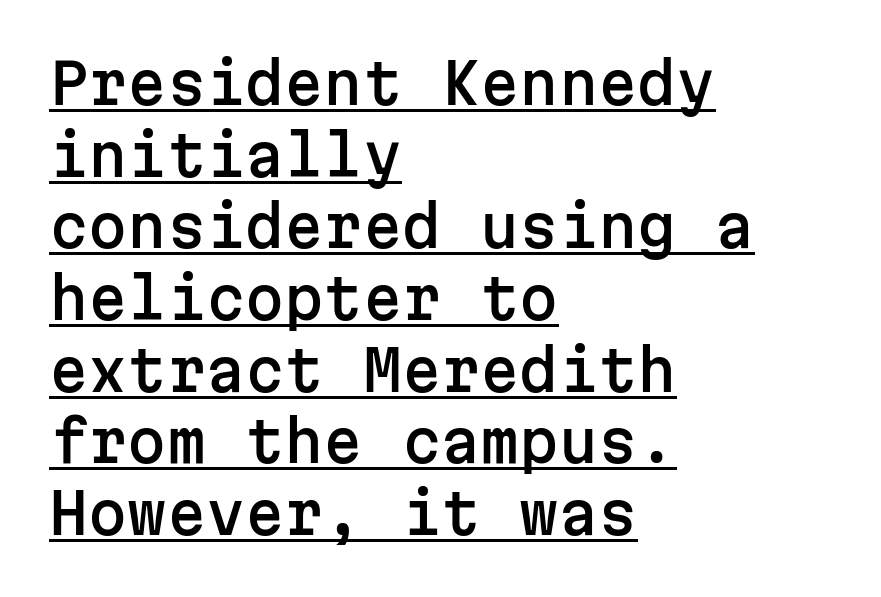
The image shows 56 px sans-serif type, upright, monospaced; set left-aligned, normal line spacing (1.28x), normal letter spacing, underlined; low stroke contrast and a medium x-height.
